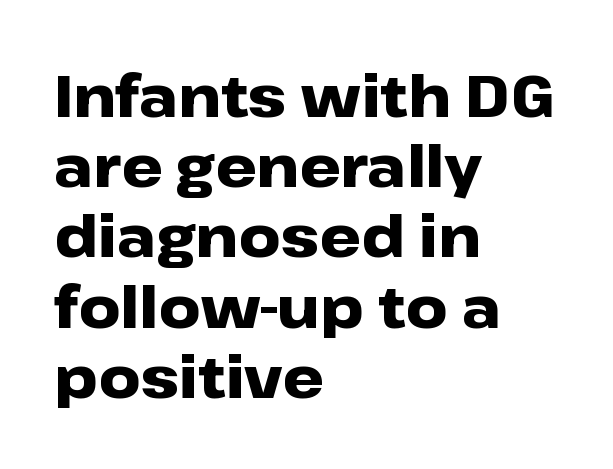
{"serif": "no", "italic": "no", "bold": "yes", "weight": "heavy", "width": "wide", "stroke_contrast": "low", "x_height": "medium", "monospaced": "no", "underline": "no", "align": "left", "line_spacing_ratio": 1.21, "letter_spacing": "normal", "letter_spacing_em": 0.0, "glyph_px": 58}
